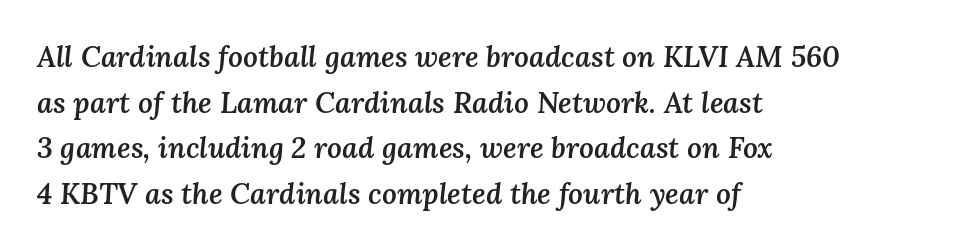
The image shows 29 px semibold type, italic (leaning right); set left-aligned, normal line spacing (1.57x), normal letter spacing, not underlined; medium stroke contrast and a medium x-height.
